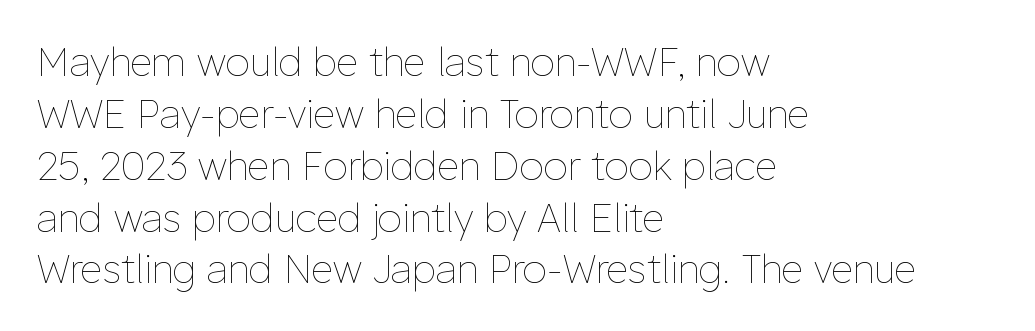
The image shows 39 px thin type, upright; set left-aligned, normal line spacing (1.33x), normal letter spacing, not underlined; low stroke contrast and a medium x-height.
